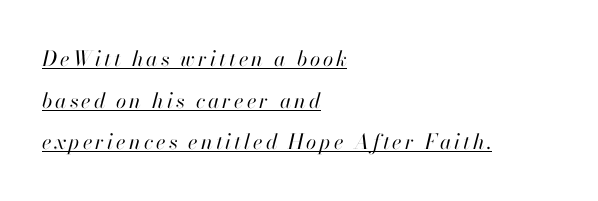
Q: Is the text bold? A: No.
Q: Is the text italic (slanted)? A: Yes, it leans right by about 13 degrees.
Q: Is the text underlined? A: Yes.
Q: How is the paragraph aligned? A: Left-aligned.
Q: Is the spacing between lines tight, normal or loose? A: Loose.
